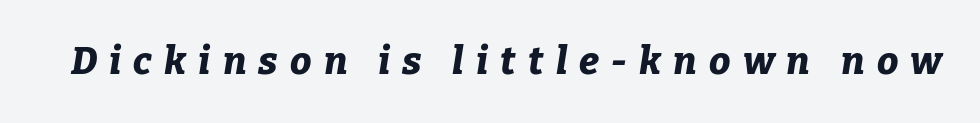
Q: Is the text bold? A: Yes.
Q: Is the text italic (slanted)? A: Yes, it leans right by about 9 degrees.
Q: Is the text underlined? A: No.
Q: Is the spacing between letters normal or unusually wide? A: Unusually wide.
Q: Width (condensed, normal, or wide)? A: Normal.
Q: Stroke contrast? A: Low.
Q: x-height? A: Medium.
Q: Monospaced? A: No.
